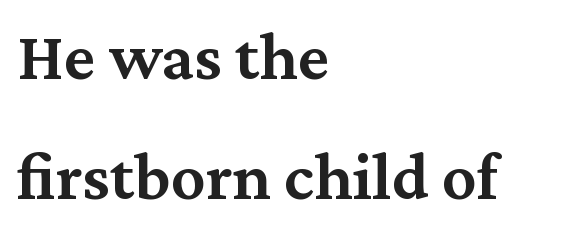
{"serif": "yes", "italic": "no", "bold": "semi", "weight": "semibold", "width": "normal", "stroke_contrast": "medium", "x_height": "medium", "monospaced": "no", "underline": "no", "align": "left", "line_spacing_ratio": 1.74, "letter_spacing": "normal", "letter_spacing_em": 0.0, "glyph_px": 69}
